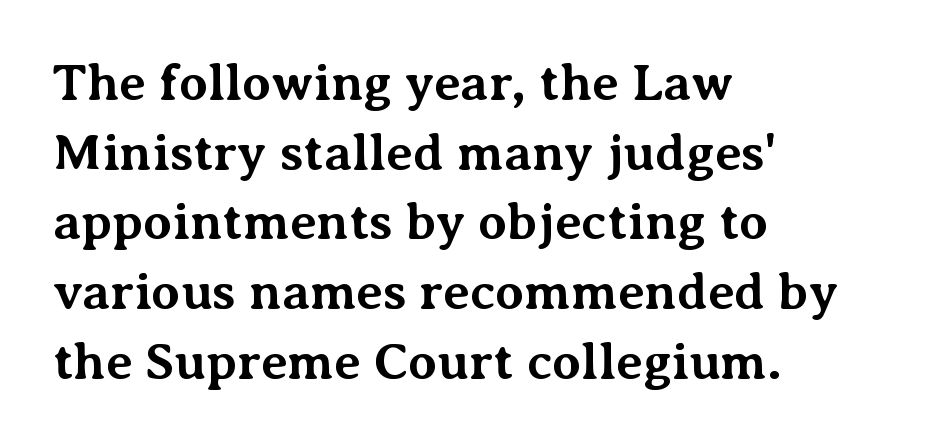
The image shows 52 px bold serif type, upright; set left-aligned, normal line spacing (1.34x), normal letter spacing, not underlined; medium stroke contrast and a medium x-height.
